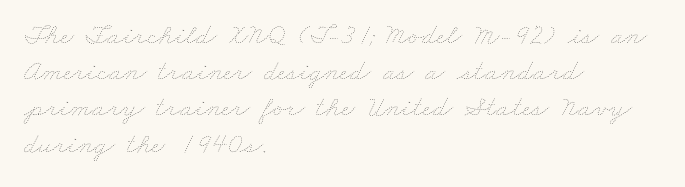
Summary of vertical rhythm: regular, with standard interline spacing. A typesetter would call this proportional, since set widths differ per character. Every row of glyphs begins at an identical x-position on the left. Honestly, there is no underline to notice here at all.
